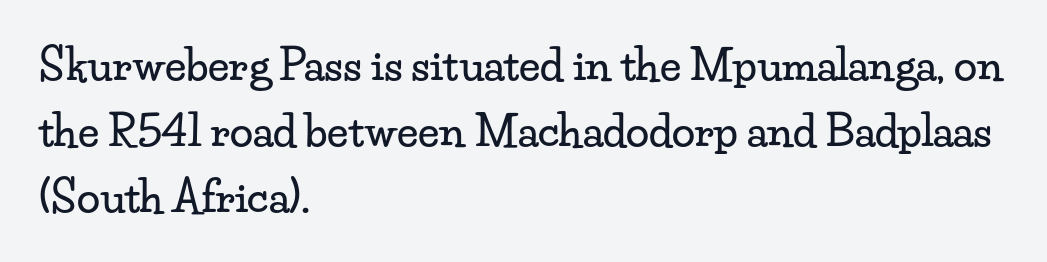
{"serif": "yes", "italic": "no", "width": "wide", "stroke_contrast": "low", "x_height": "small", "monospaced": "no", "underline": "no", "align": "left", "line_spacing": "normal", "line_spacing_ratio": 1.57, "letter_spacing": "normal", "letter_spacing_em": 0.0, "glyph_px": 42}
